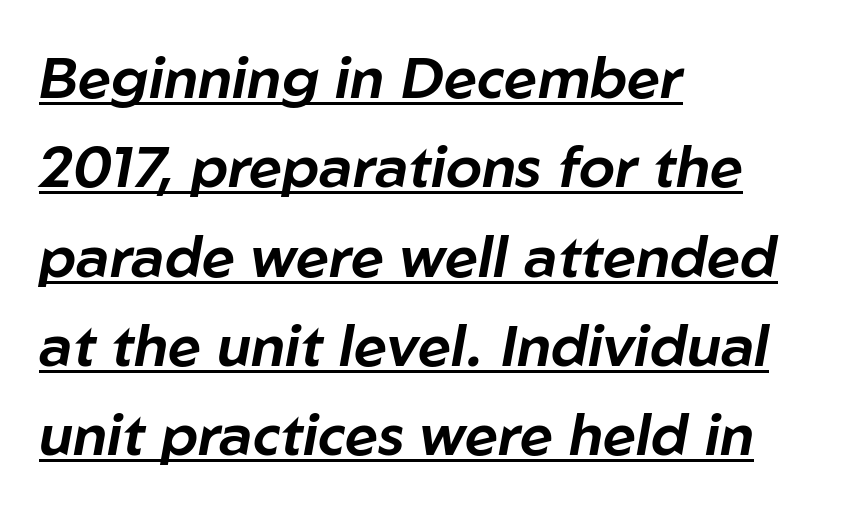
The image shows 58 px text type, italic (leaning right); set left-aligned, normal line spacing (1.54x), normal letter spacing, underlined; low stroke contrast and a medium x-height.
